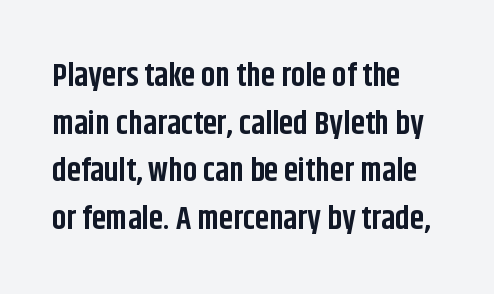
{"serif": "no", "italic": "no", "bold": "yes", "weight": "bold", "width": "condensed", "stroke_contrast": "low", "x_height": "large", "monospaced": "no", "underline": "no", "align": "left", "line_spacing": "normal", "line_spacing_ratio": 1.49, "letter_spacing": "normal", "letter_spacing_em": 0.0, "glyph_px": 32}
